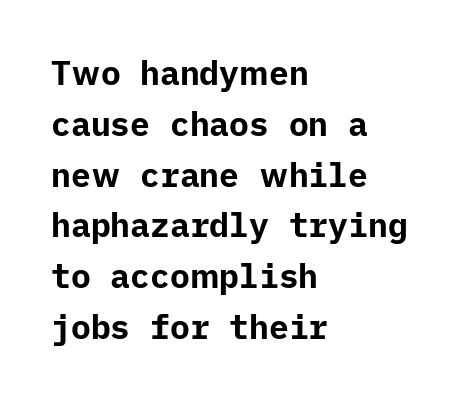
{"serif": "no", "italic": "no", "bold": "yes", "weight": "bold", "width": "normal", "stroke_contrast": "low", "x_height": "medium", "underline": "no", "align": "left", "line_spacing": "normal", "line_spacing_ratio": 1.54, "letter_spacing": "normal", "letter_spacing_em": 0.0, "glyph_px": 33}
